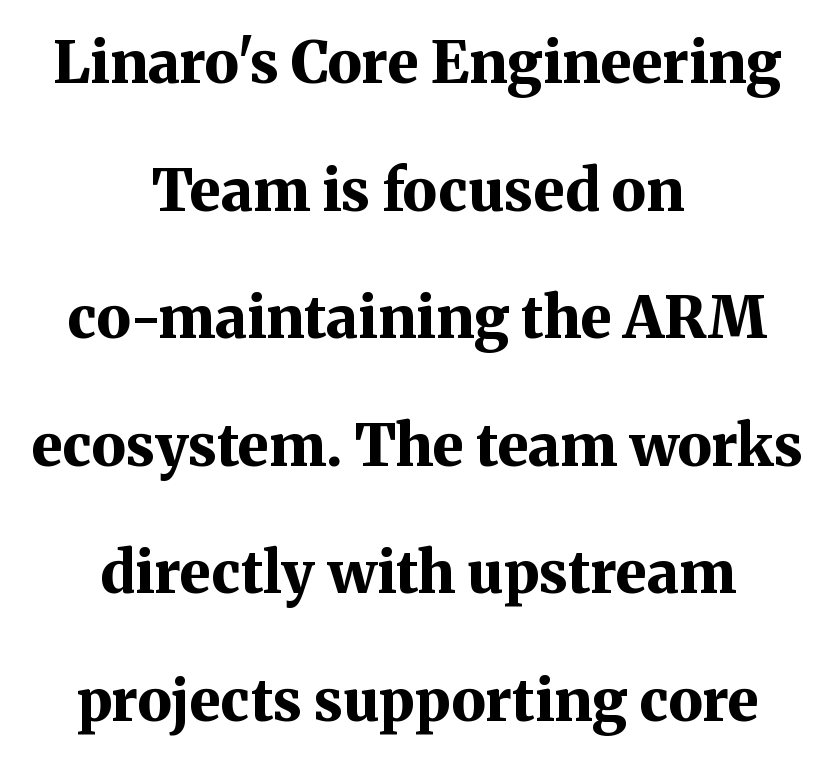
Q: Is the text bold? A: Yes.
Q: Is the text italic (slanted)? A: No, it is upright.
Q: Is the typeface a serif or a sans-serif typeface? A: Serif.
Q: Is the text underlined? A: No.
Q: How is the paragraph aligned? A: Centered.
Q: Is the spacing between letters normal or unusually wide? A: Normal.
Q: Is the spacing between lines tight, normal or loose? A: Loose.
Q: Width (condensed, normal, or wide)? A: Normal.
Q: Stroke contrast? A: Medium.
Q: x-height? A: Medium.
Q: Monospaced? A: No.
